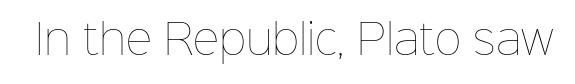
The image shows 41 px thin type, upright; set normal letter spacing, not underlined; low stroke contrast and a medium x-height.
